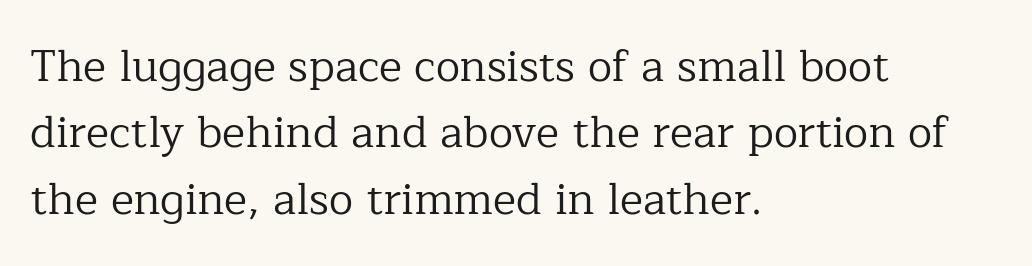
Q: Is the text bold? A: No.
Q: Is the text italic (slanted)? A: No, it is upright.
Q: Is the typeface a serif or a sans-serif typeface? A: Serif.
Q: Is the text underlined? A: No.
Q: How is the paragraph aligned? A: Left-aligned.
Q: Is the spacing between letters normal or unusually wide? A: Normal.
Q: Is the spacing between lines tight, normal or loose? A: Normal.
Q: Width (condensed, normal, or wide)? A: Normal.
Q: Stroke contrast? A: Low.
Q: x-height? A: Medium.
Q: Monospaced? A: No.
